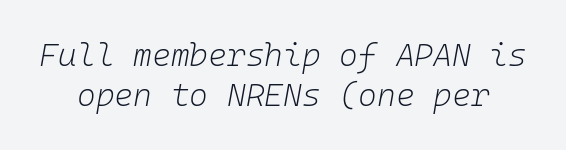
{"italic": "yes", "lean": "right", "slant_degrees": 10, "bold": "no", "weight": "light", "width": "normal", "stroke_contrast": "low", "x_height": "medium", "monospaced": "yes", "underline": "no", "line_spacing_ratio": 1.24, "letter_spacing": "normal", "letter_spacing_em": 0.0, "glyph_px": 32}
